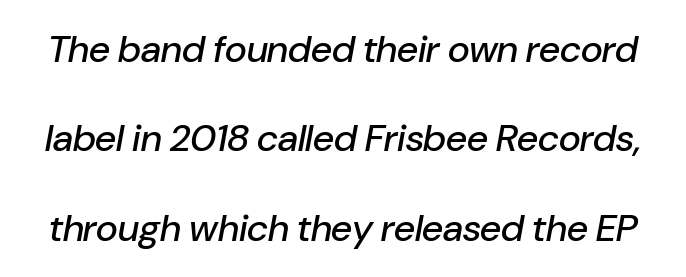
Q: Is the text italic (slanted)? A: Yes, it leans right by about 10 degrees.
Q: Is the text underlined? A: No.
Q: Is the spacing between letters normal or unusually wide? A: Normal.
Q: Is the spacing between lines tight, normal or loose? A: Loose.
Q: Width (condensed, normal, or wide)? A: Normal.
Q: Stroke contrast? A: Low.
Q: x-height? A: Medium.
Q: Monospaced? A: No.
